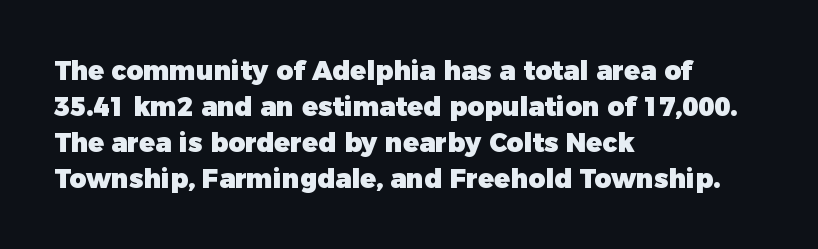
{"italic": "no", "bold": "yes", "underline": "no", "align": "left", "line_spacing": "normal", "line_spacing_ratio": 1.38, "letter_spacing": "normal", "letter_spacing_em": 0.0, "glyph_px": 26}
